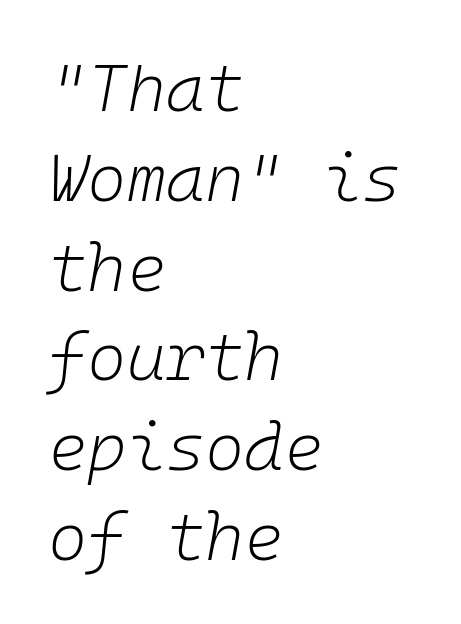
Q: Is the text bold? A: No.
Q: Is the text italic (slanted)? A: Yes, it leans right by about 10 degrees.
Q: Is the text underlined? A: No.
Q: How is the paragraph aligned? A: Left-aligned.
Q: Is the spacing between letters normal or unusually wide? A: Normal.
Q: Is the spacing between lines tight, normal or loose? A: Normal.
Q: Width (condensed, normal, or wide)? A: Normal.
Q: Stroke contrast? A: Low.
Q: x-height? A: Medium.
Q: Monospaced? A: Yes.
